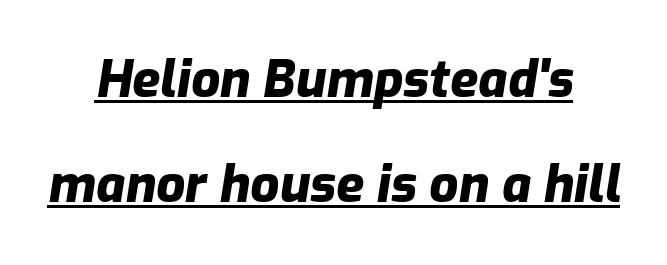
The image shows 51 px heavy type, italic (leaning right); set centered, loose line spacing (2.06x), normal letter spacing, underlined; low stroke contrast and a medium x-height.
